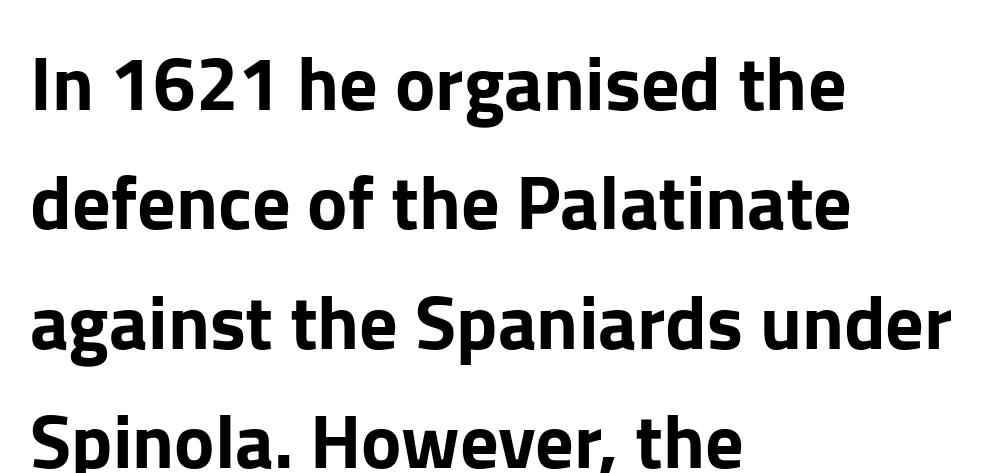
{"serif": "no", "italic": "no", "width": "normal", "stroke_contrast": "low", "x_height": "medium", "monospaced": "no", "underline": "no", "align": "left", "line_spacing": "normal", "line_spacing_ratio": 1.57, "letter_spacing": "normal", "letter_spacing_em": 0.0, "glyph_px": 76}
